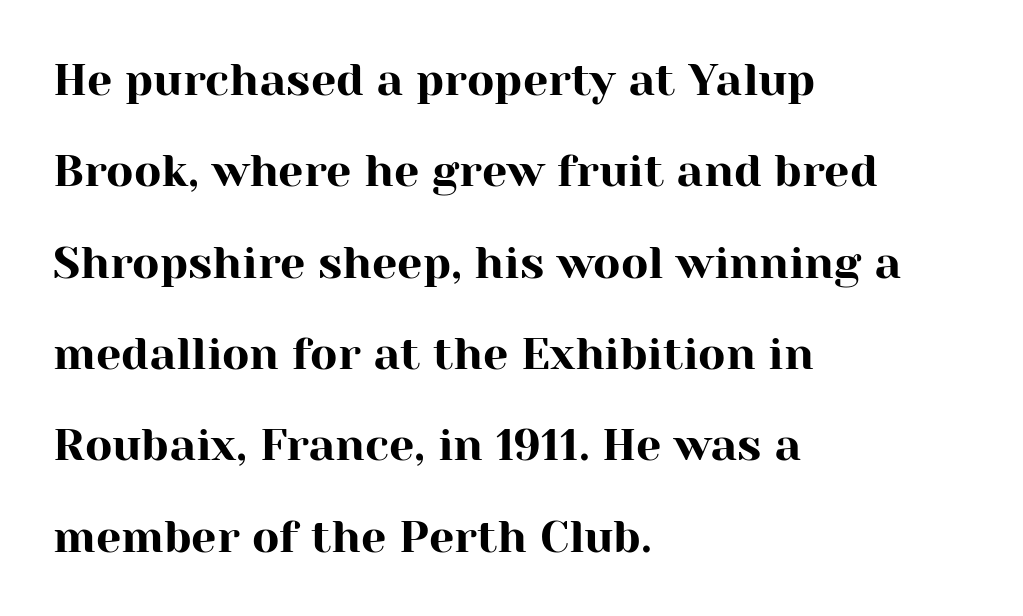
The typesetter chose a ragged-right arrangement here. Unmarked baselines from the first word to the last. Each letter keeps its own natural width here, so spacing adapts to shape. In terms of letterform style, serifs are clearly present. In terms of leading, this rendering errs on the spacious side. Nothing unusual about the tracking: characters are spaced as the font intends.
